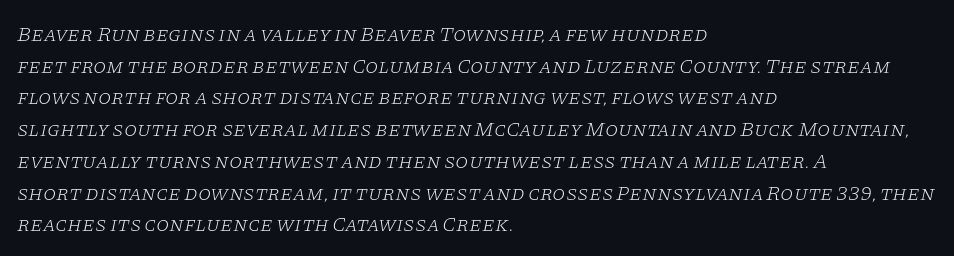
The image shows 21 px text type, italic (leaning right); set left-aligned, normal line spacing (1.51x), normal letter spacing, not underlined.
